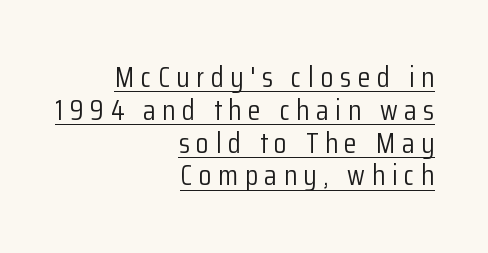
Q: Is the text bold? A: No.
Q: Is the text italic (slanted)? A: No, it is upright.
Q: Is the typeface a serif or a sans-serif typeface? A: Sans-serif.
Q: Is the text underlined? A: Yes.
Q: How is the paragraph aligned? A: Right-aligned.
Q: Is the spacing between letters normal or unusually wide? A: Unusually wide.
Q: Is the spacing between lines tight, normal or loose? A: Tight.
Q: Width (condensed, normal, or wide)? A: Condensed.
Q: Stroke contrast? A: Low.
Q: x-height? A: Medium.
Q: Monospaced? A: No.
